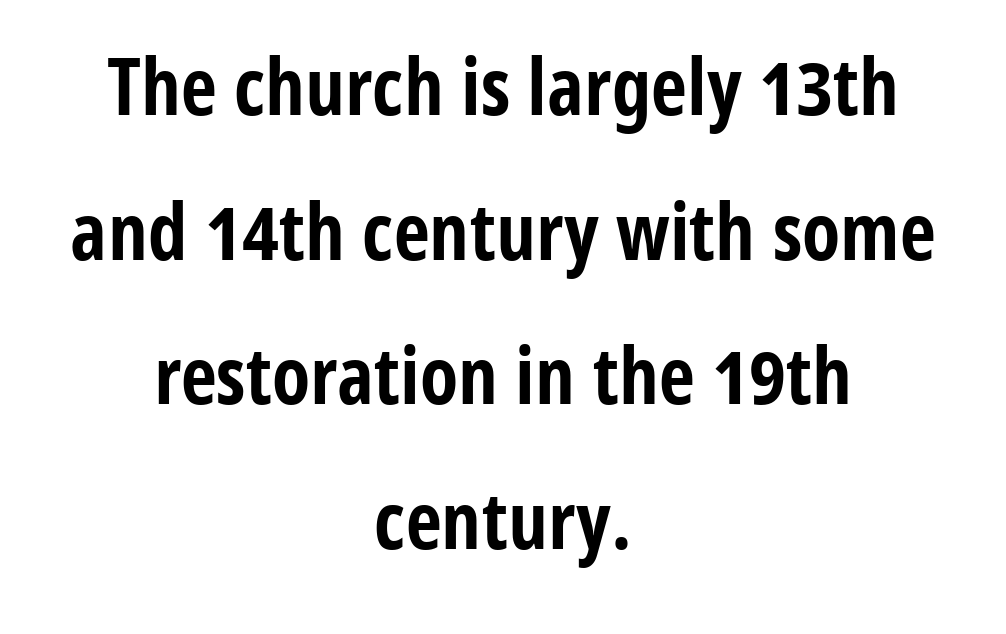
{"serif": "no", "italic": "no", "bold": "yes", "weight": "bold", "width": "condensed", "stroke_contrast": "low", "x_height": "medium", "monospaced": "no", "underline": "no", "align": "center", "line_spacing_ratio": 1.83, "letter_spacing": "normal", "letter_spacing_em": 0.0, "glyph_px": 79}
